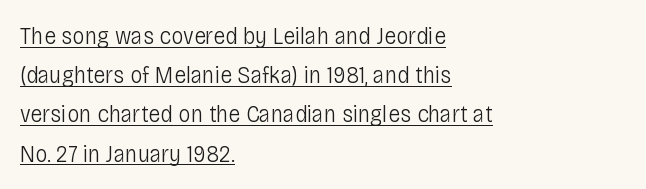
The image shows 25 px text type, upright; set left-aligned, normal line spacing (1.57x), normal letter spacing, underlined.
